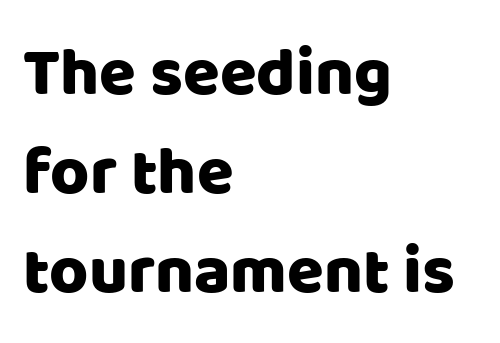
The text was rendered using a sans face with plain stroke endings. The block of text has a typical density, with ordinary space between rows. Notice how the passage keeps a crisp vertical edge on the left only. Between one letter and the next there's only the usual sliver of space. The words here are not underlined. Note the varied advance widths — an 'i' is clearly narrower than an 'm'.
